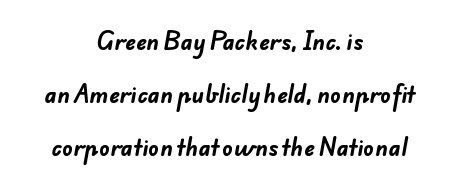
Q: Is the text bold? A: Yes.
Q: Is the text underlined? A: No.
Q: How is the paragraph aligned? A: Centered.
Q: Is the spacing between letters normal or unusually wide? A: Normal.
Q: Is the spacing between lines tight, normal or loose? A: Loose.
